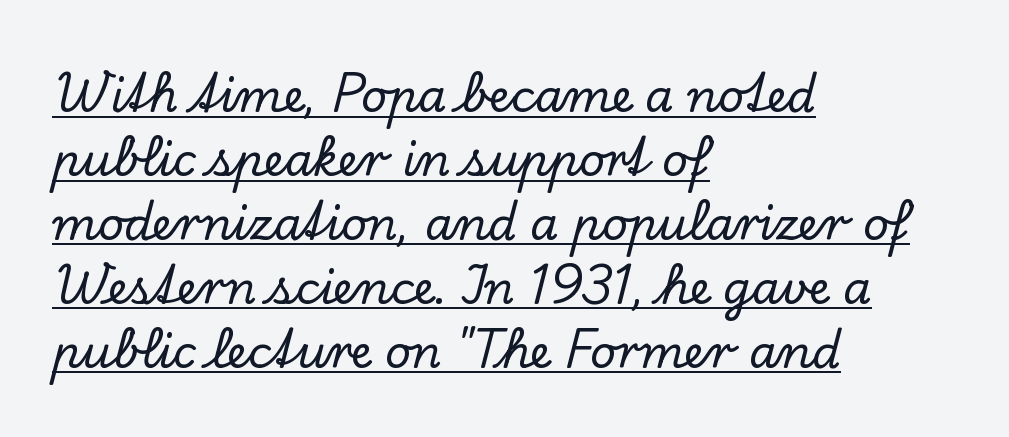
Are there feet on the stems? There are — it's a serif. The specimen includes a rule beneath the text block's lines. A typesetter would call this zero additional tracking.
